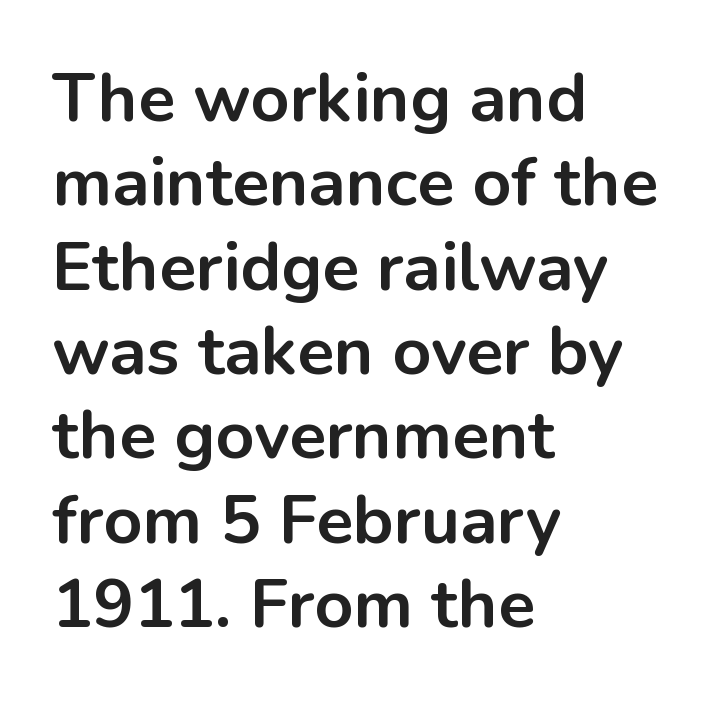
{"serif": "no", "italic": "no", "bold": "yes", "weight": "bold", "width": "normal", "stroke_contrast": "low", "x_height": "medium", "monospaced": "no", "underline": "no", "align": "left", "line_spacing_ratio": 1.24, "letter_spacing": "normal", "letter_spacing_em": 0.0, "glyph_px": 68}
